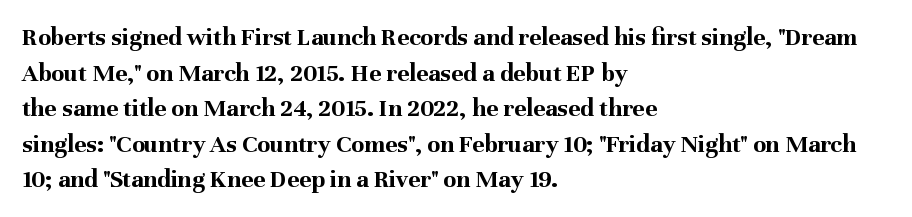
{"italic": "no", "bold": "yes", "underline": "no", "align": "left", "line_spacing": "normal", "line_spacing_ratio": 1.37, "letter_spacing": "normal", "letter_spacing_em": 0.0, "glyph_px": 26}
